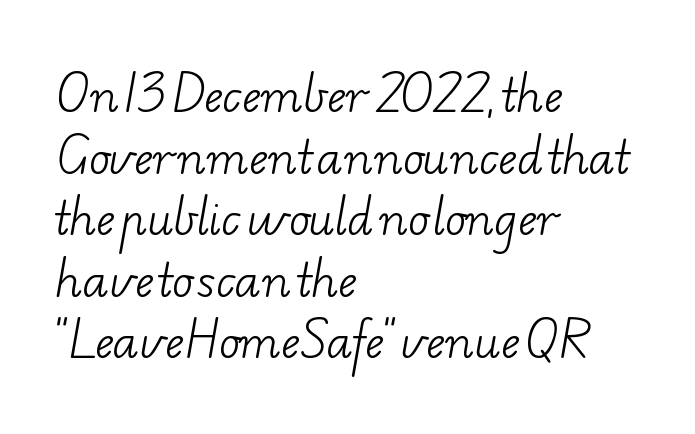
A student would call this left alignment; a typographer would say flush left, rag right. Small tapered or slab feet sit at the stroke ends, so this counts as serif. Is this a fixed-width face? No — the glyphs have proportional, varying widths. How would I describe the line gaps? Plain and ordinary.
